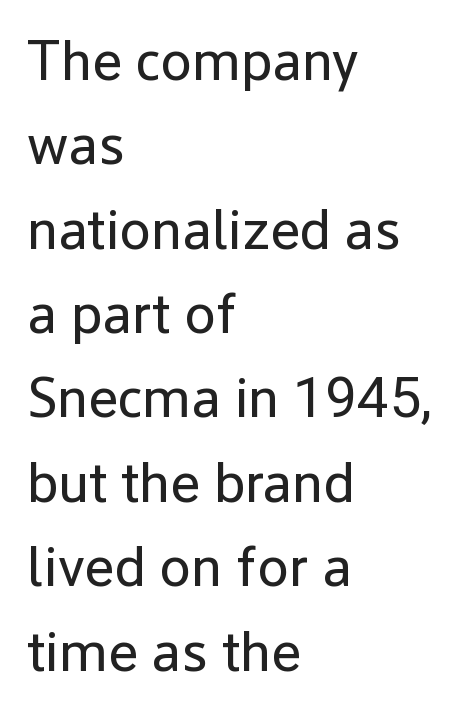
{"serif": "no", "italic": "no", "bold": "no", "weight": "regular", "width": "normal", "stroke_contrast": "low", "x_height": "medium", "monospaced": "no", "underline": "no", "align": "left", "line_spacing": "normal", "line_spacing_ratio": 1.48, "letter_spacing": "normal", "letter_spacing_em": 0.0, "glyph_px": 57}
